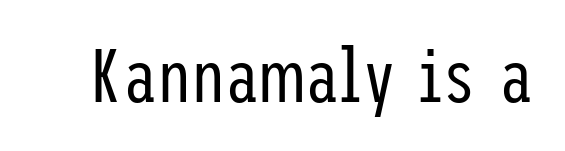
In terms of letterspacing, this is plain default setting. The baseline area is clear. Every character sits straight up, as roman type does. The typesetting does not lean heavy: it is not bold. I'd call this a sans setting — the letters go barefoot.
